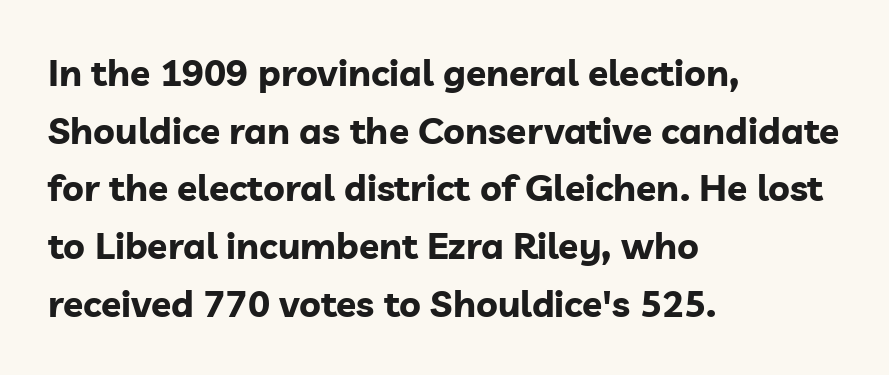
The image shows 37 px bold sans-serif type, upright; set left-aligned, normal line spacing (1.56x), normal letter spacing, not underlined; low stroke contrast and a medium x-height.
